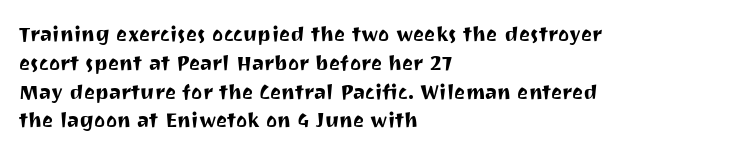
{"italic": "no", "underline": "no", "align": "left", "line_spacing": "normal", "line_spacing_ratio": 1.37, "letter_spacing": "normal", "letter_spacing_em": 0.0, "glyph_px": 21}
